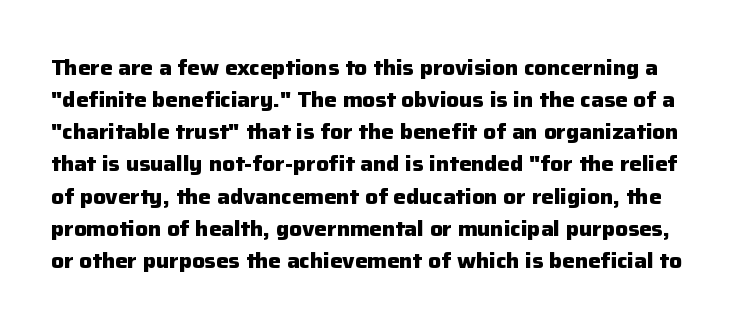
The face used here has the dense, thick strokes of a bold. Every stem runs plumb, perpendicular to the baseline. Observe the ordinary spacing: letters are neighbours, not strangers. Each new line begins a customary step beneath the previous one. The zone under the glyphs is completely vacant.
